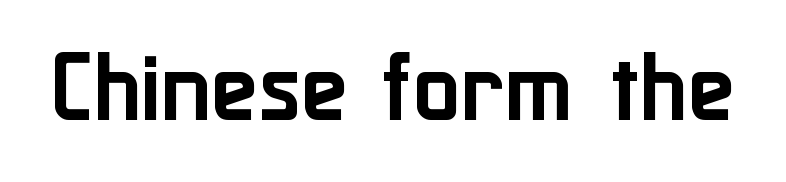
{"serif": "no", "italic": "no", "width": "normal", "stroke_contrast": "low", "x_height": "medium", "monospaced": "no", "underline": "no", "letter_spacing": "normal", "letter_spacing_em": 0.0, "glyph_px": 78}
